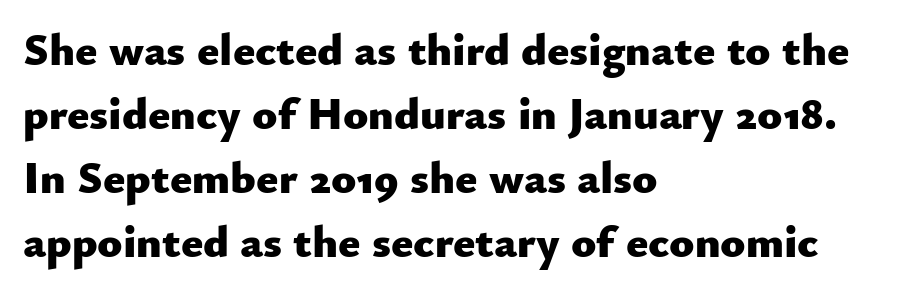
Q: Is the text bold? A: Yes.
Q: Is the text italic (slanted)? A: No, it is upright.
Q: Is the typeface a serif or a sans-serif typeface? A: Sans-serif.
Q: Is the text underlined? A: No.
Q: How is the paragraph aligned? A: Left-aligned.
Q: Is the spacing between letters normal or unusually wide? A: Normal.
Q: Is the spacing between lines tight, normal or loose? A: Normal.
Q: Width (condensed, normal, or wide)? A: Normal.
Q: Stroke contrast? A: Low.
Q: x-height? A: Small.
Q: Monospaced? A: No.
